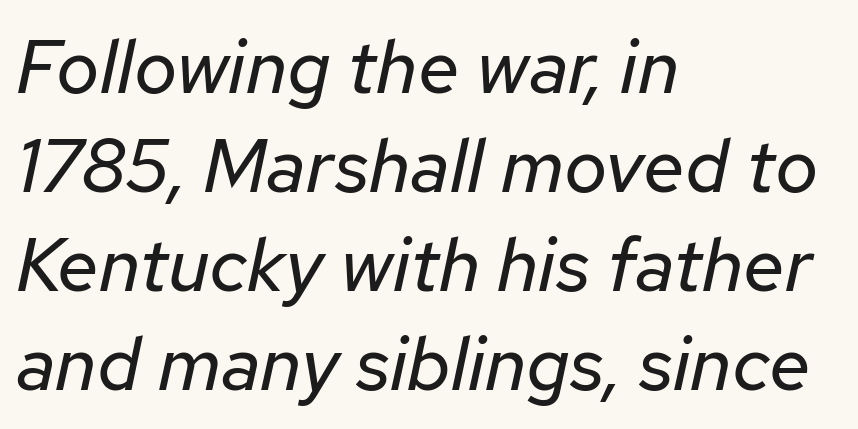
The image shows 75 px regular-weight type, italic (leaning right); set left-aligned, normal line spacing (1.32x), normal letter spacing, not underlined; low stroke contrast and a medium x-height.
